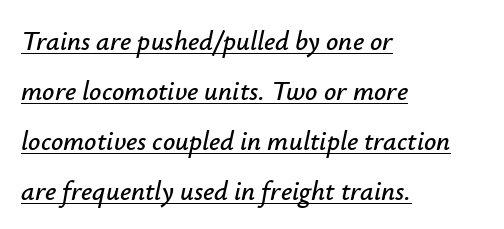
Q: Is the text italic (slanted)? A: Yes, it leans right by about 12 degrees.
Q: Is the text underlined? A: Yes.
Q: How is the paragraph aligned? A: Left-aligned.
Q: Is the spacing between letters normal or unusually wide? A: Normal.
